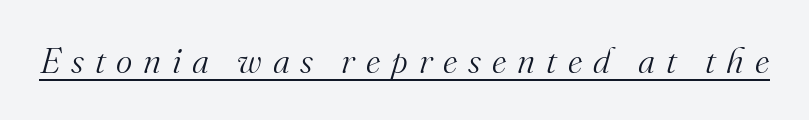
The image shows 35 px light serif type, italic (leaning right); set unusually wide letter spacing (+0.31 em), underlined; medium stroke contrast and a small x-height.
